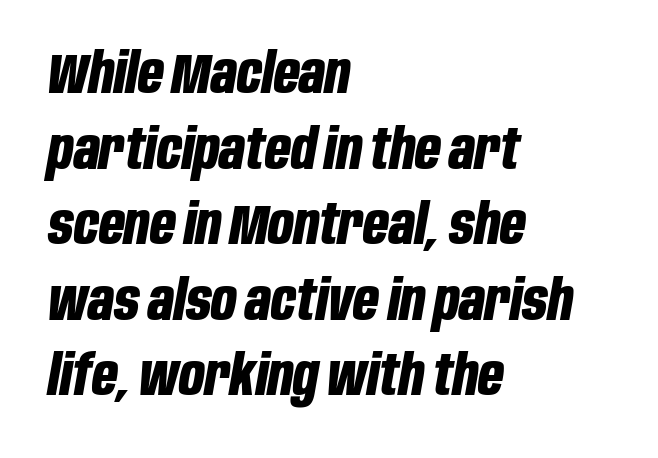
The image shows 56 px bold, condensed type, italic (leaning right); set left-aligned, normal line spacing (1.35x), normal letter spacing, not underlined; low stroke contrast and a large x-height.
